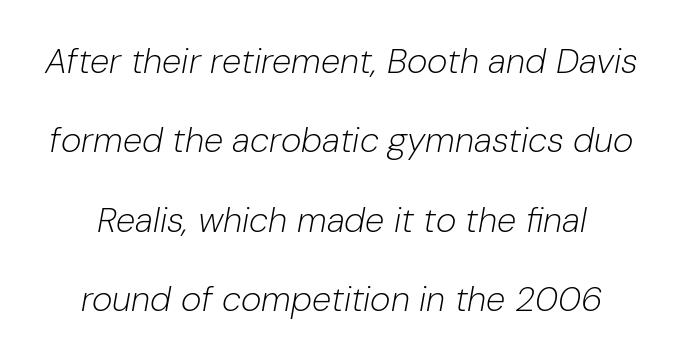
Between one letter and the next there's only the usual sliver of space. The axis of the letterforms is tilted away from vertical. A typesetter would call this leading open, well beyond the default. The words here are not underlined. Stems here are at most as thick as an everyday book face.
